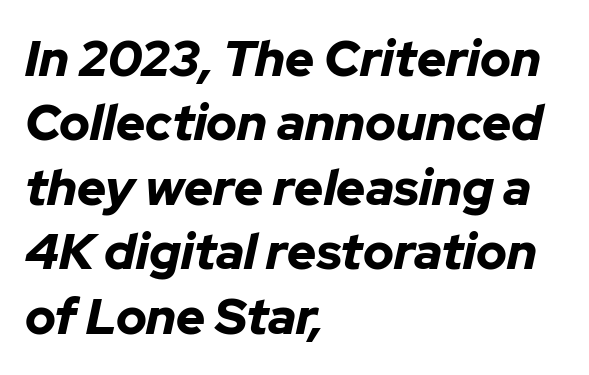
A typesetter would mark this as italic. Leading matches the norm, producing a regular column. Short note: letters normally spaced. The space directly below the letters is spotless.
